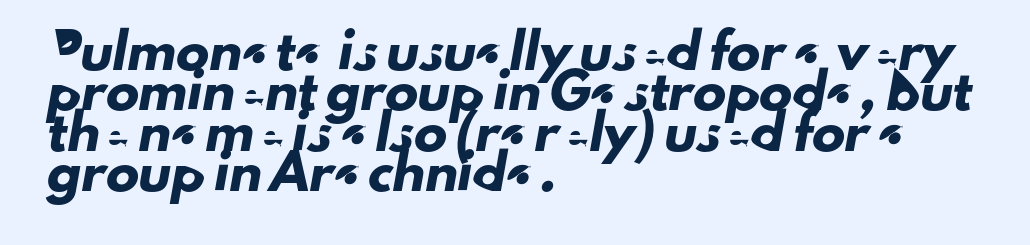
The image shows 33 px sans-serif type; set left-aligned, line spacing 1.22x, normal letter spacing, not underlined; low stroke contrast and a small x-height.
